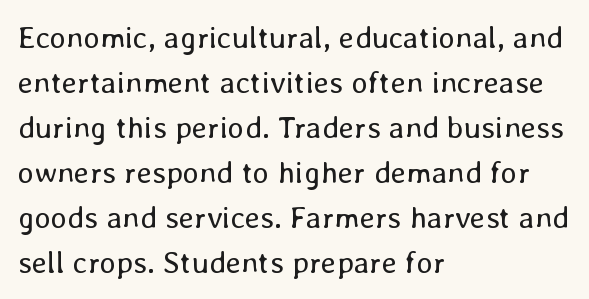
This sample has the flowing, uneven cadence of proportional lettering. Tall strokes in this sample are plumb rather than angled. The compositor pushed each line to the left boundary. No chunkiness to these letters — they're not bold. Short note: letters normally spaced. The space between consecutive lines is moderate.
